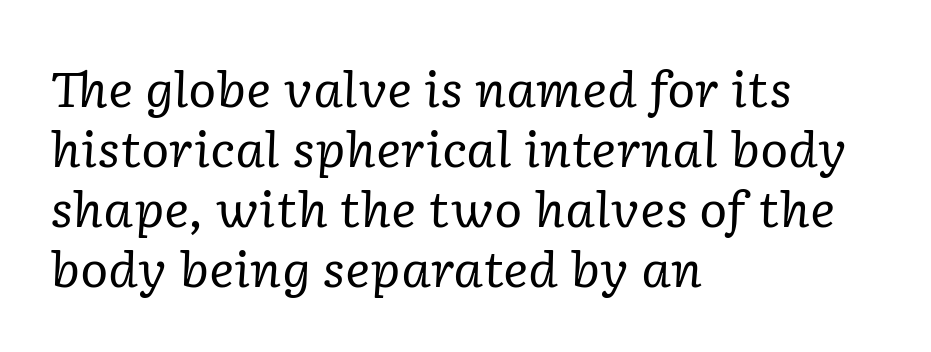
Q: Is the text bold? A: No.
Q: Is the text italic (slanted)? A: Yes, it leans right by about 2 degrees.
Q: Is the typeface a serif or a sans-serif typeface? A: Serif.
Q: Is the text underlined? A: No.
Q: How is the paragraph aligned? A: Left-aligned.
Q: Is the spacing between letters normal or unusually wide? A: Normal.
Q: Is the spacing between lines tight, normal or loose? A: Normal.
Q: Width (condensed, normal, or wide)? A: Normal.
Q: Stroke contrast? A: Low.
Q: x-height? A: Medium.
Q: Monospaced? A: No.
